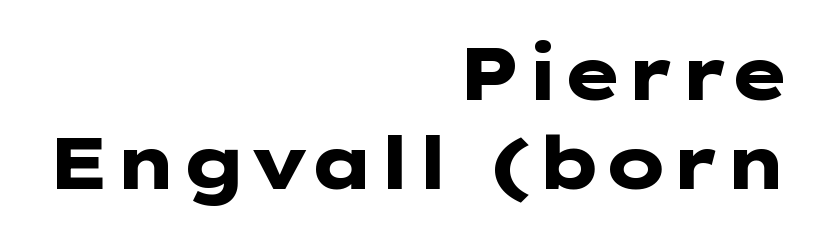
{"serif": "no", "italic": "no", "bold": "yes", "weight": "heavy", "width": "wide", "stroke_contrast": "low", "x_height": "medium", "underline": "no", "align": "right", "line_spacing_ratio": 1.22, "letter_spacing": "normal", "letter_spacing_em": 0.0, "glyph_px": 73}
